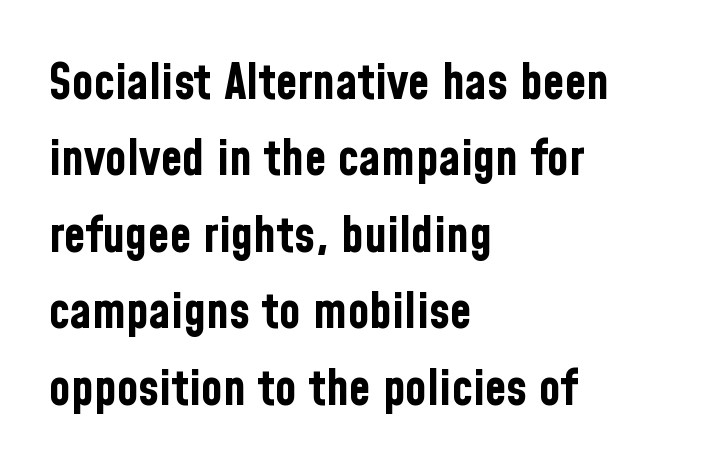
Thick stems and heavy bowls — unmistakably bold. Examine the stroke ends and you'll find no serifs. The face used here is proportionally spaced, like ordinary book or web type. The font's upright variant was chosen for this text. The line-height multiplier appears to be the usual default.
